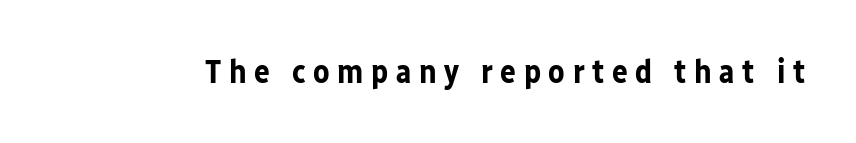
The image shows 33 px bold sans-serif type, upright; set unusually wide letter spacing (+0.23 em), not underlined; low stroke contrast and a medium x-height.
